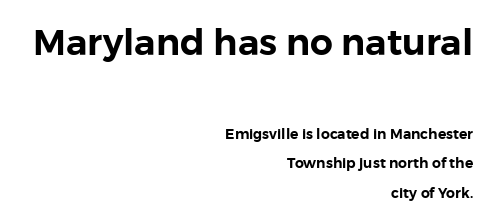
{"serif": "no", "italic": "no", "width": "normal", "stroke_contrast": "low", "x_height": "medium", "monospaced": "no", "underline": "no", "align": "right", "line_spacing": "loose", "line_spacing_ratio": 2.11, "letter_spacing": "normal", "letter_spacing_em": 0.0, "larger_block": "first", "size_ratio": 2.57, "glyph_px": 36}
